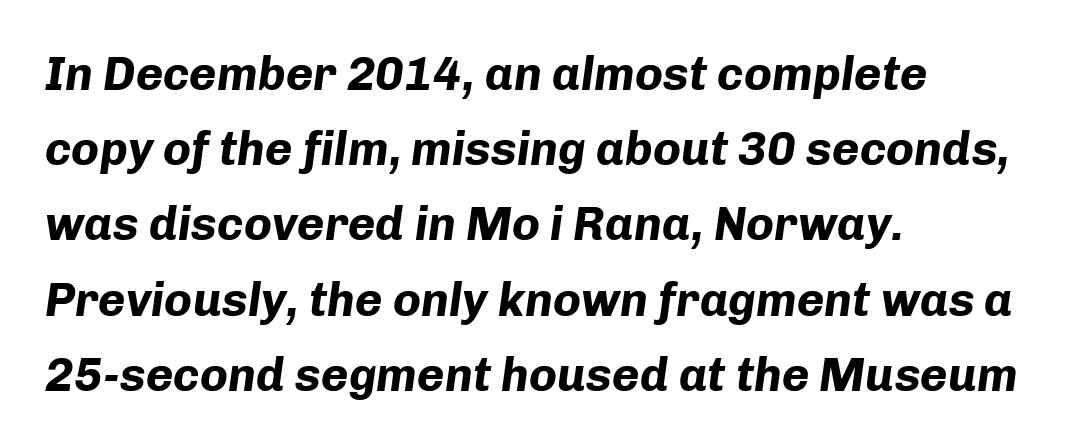
Q: Is the text bold? A: Yes.
Q: Is the text italic (slanted)? A: Yes, it leans right by about 8 degrees.
Q: Is the text underlined? A: No.
Q: How is the paragraph aligned? A: Left-aligned.
Q: Is the spacing between letters normal or unusually wide? A: Normal.
Q: Is the spacing between lines tight, normal or loose? A: Normal.
Q: Width (condensed, normal, or wide)? A: Normal.
Q: Stroke contrast? A: Low.
Q: x-height? A: Medium.
Q: Monospaced? A: No.
